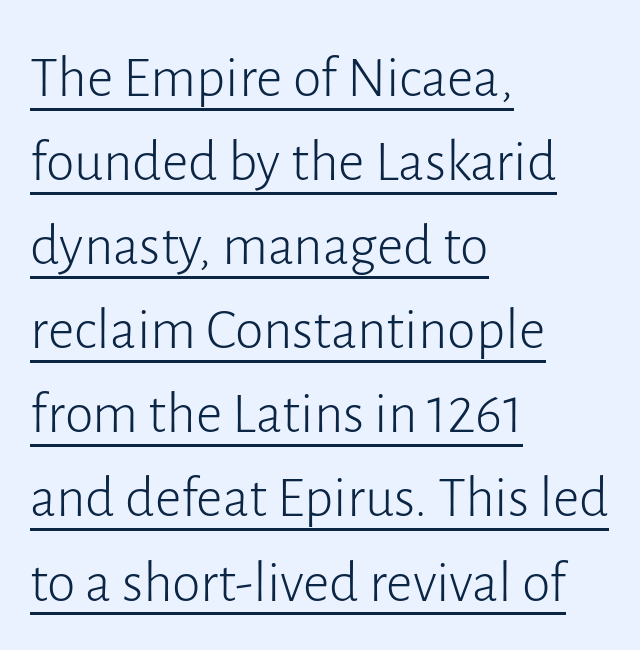
Q: Is the text bold? A: No.
Q: Is the text italic (slanted)? A: No, it is upright.
Q: Is the typeface a serif or a sans-serif typeface? A: Sans-serif.
Q: Is the text underlined? A: Yes.
Q: How is the paragraph aligned? A: Left-aligned.
Q: Is the spacing between letters normal or unusually wide? A: Normal.
Q: Is the spacing between lines tight, normal or loose? A: Normal.
Q: Width (condensed, normal, or wide)? A: Normal.
Q: Stroke contrast? A: Low.
Q: x-height? A: Medium.
Q: Monospaced? A: No.
